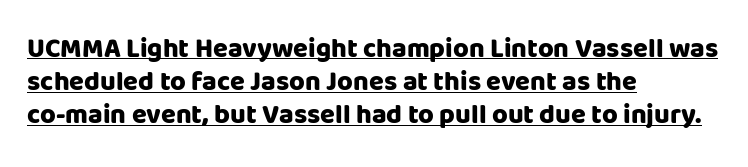
The image shows 27 px bold type, upright; set left-aligned, line spacing 1.23x, normal letter spacing, underlined.
